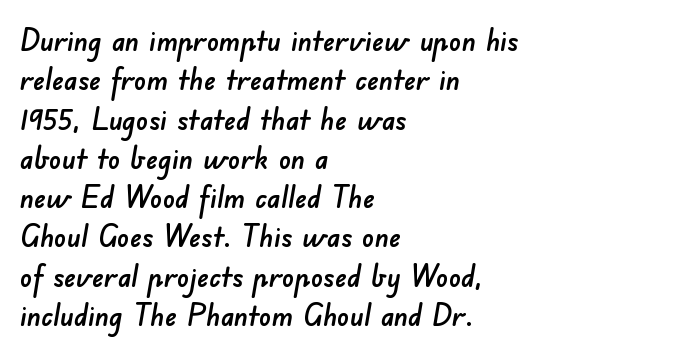
Compared with typical paragraphs, the rows here are spaced about the same. The passage shown is typeset with a sans-serif family. The rendering uses natural spacing where letterforms have individual widths. The line texture is even and compact thanks to regular tracking. Underlining? Definitely not there.
